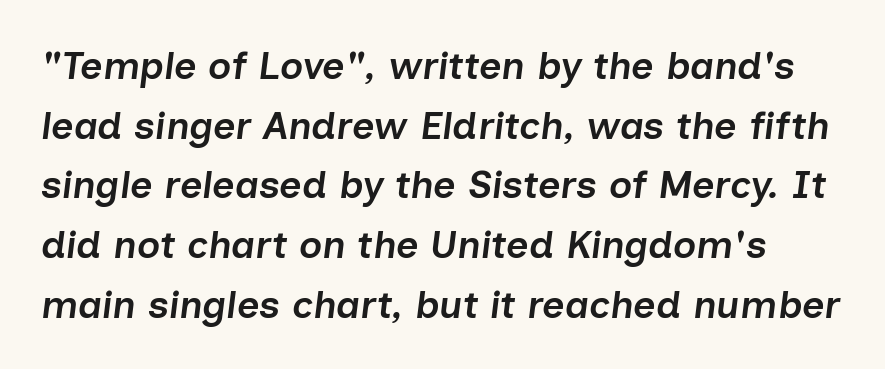
{"italic": "yes", "lean": "right", "slant_degrees": 7, "bold": "semi", "weight": "semibold", "width": "normal", "stroke_contrast": "low", "x_height": "medium", "monospaced": "no", "underline": "no", "line_spacing": "normal", "line_spacing_ratio": 1.53, "letter_spacing": "normal", "letter_spacing_em": 0.0, "glyph_px": 39}
